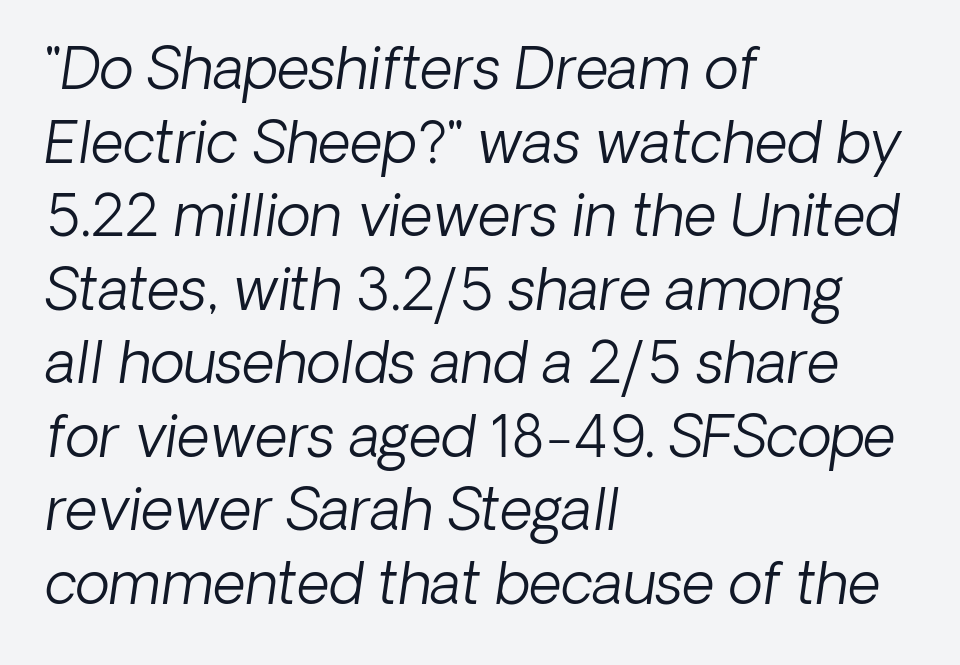
Q: Is the text bold? A: No.
Q: Is the text italic (slanted)? A: Yes, it leans right by about 8 degrees.
Q: Is the text underlined? A: No.
Q: How is the paragraph aligned? A: Left-aligned.
Q: Is the spacing between letters normal or unusually wide? A: Normal.
Q: Is the spacing between lines tight, normal or loose? A: Normal.
Q: Width (condensed, normal, or wide)? A: Normal.
Q: Stroke contrast? A: Low.
Q: x-height? A: Medium.
Q: Monospaced? A: No.
